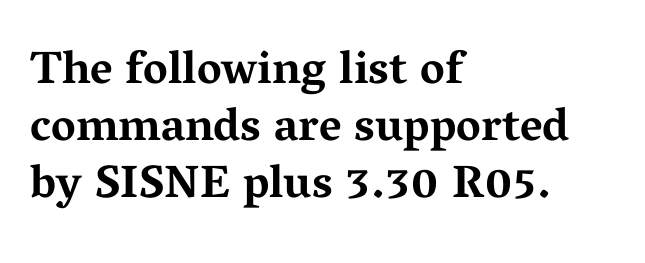
The image shows 46 px bold, wide serif type, upright; set left-aligned, line spacing 1.24x, normal letter spacing, not underlined; medium stroke contrast and a medium x-height.
